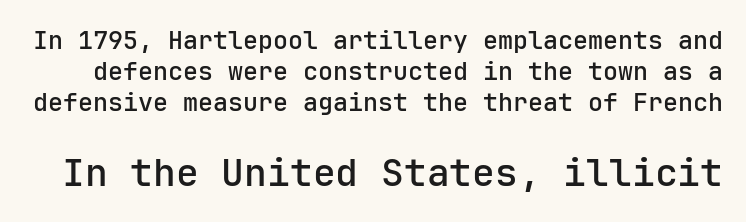
Q: Is the text italic (slanted)? A: No, it is upright.
Q: Is the typeface a serif or a sans-serif typeface? A: Sans-serif.
Q: Is the text underlined? A: No.
Q: Is the spacing between letters normal or unusually wide? A: Normal.
Q: Is the spacing between lines tight, normal or loose? A: Normal.
Q: Which block of text is set in a larger size, the first (top) or the second (bottom)? A: The second (bottom) one.
Q: Width (condensed, normal, or wide)? A: Normal.
Q: Stroke contrast? A: Low.
Q: x-height? A: Medium.
Q: Monospaced? A: Yes.
